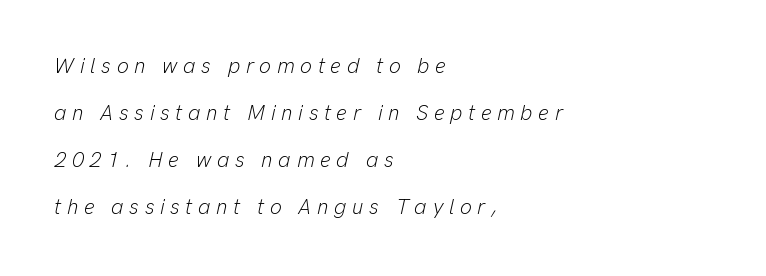
{"italic": "yes", "lean": "right", "slant_degrees": 13, "bold": "no", "underline": "no", "align": "left", "line_spacing": "loose", "line_spacing_ratio": 2.24, "letter_spacing": "wide", "letter_spacing_em": 0.27, "glyph_px": 21}
